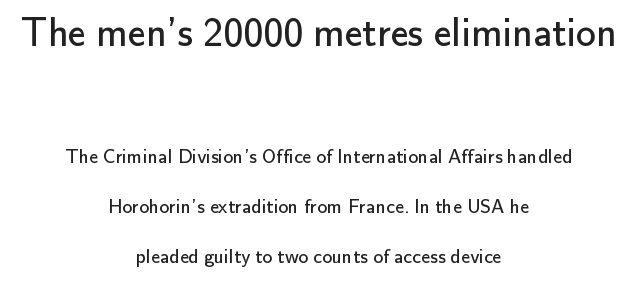
These lines are rendered in a variable-pitch font. Posture: straight, roman, zero tilt. Notice the wide empty band between every row — that's loose leading. Weight class: somewhere from thin through regular.
